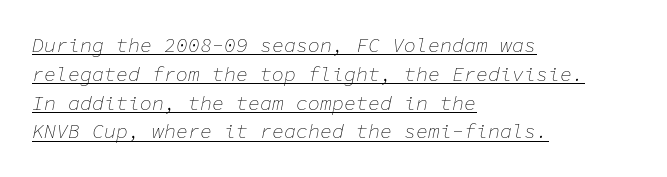
Between one letter and the next there's only the usual sliver of space. Horizontal bands of white between lines are of average thickness. Left-aligned paragraph, ragged on the right. A continuous stroke trails under the words, as in a hyperlink. The font sits on the lighter half of the weight spectrum, regular included.
